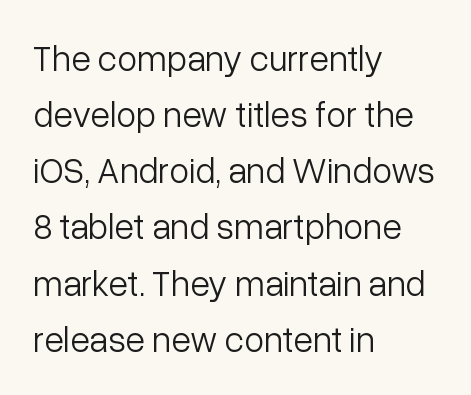
Q: Is the text bold? A: No.
Q: Is the text italic (slanted)? A: No, it is upright.
Q: Is the typeface a serif or a sans-serif typeface? A: Sans-serif.
Q: Is the text underlined? A: No.
Q: How is the paragraph aligned? A: Left-aligned.
Q: Is the spacing between letters normal or unusually wide? A: Normal.
Q: Is the spacing between lines tight, normal or loose? A: Normal.
Q: Width (condensed, normal, or wide)? A: Normal.
Q: Stroke contrast? A: Low.
Q: x-height? A: Medium.
Q: Monospaced? A: No.
